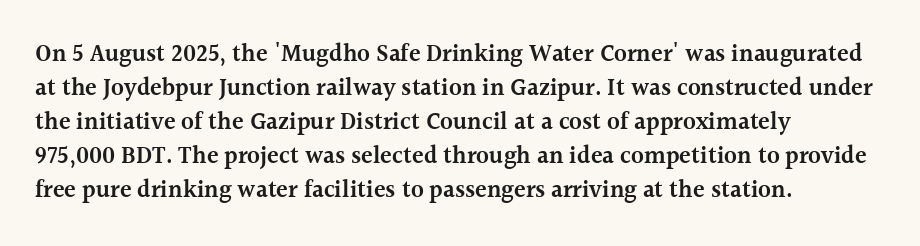
The image shows 24 px text type, upright; set left-aligned, normal line spacing (1.42x), normal letter spacing, not underlined.
